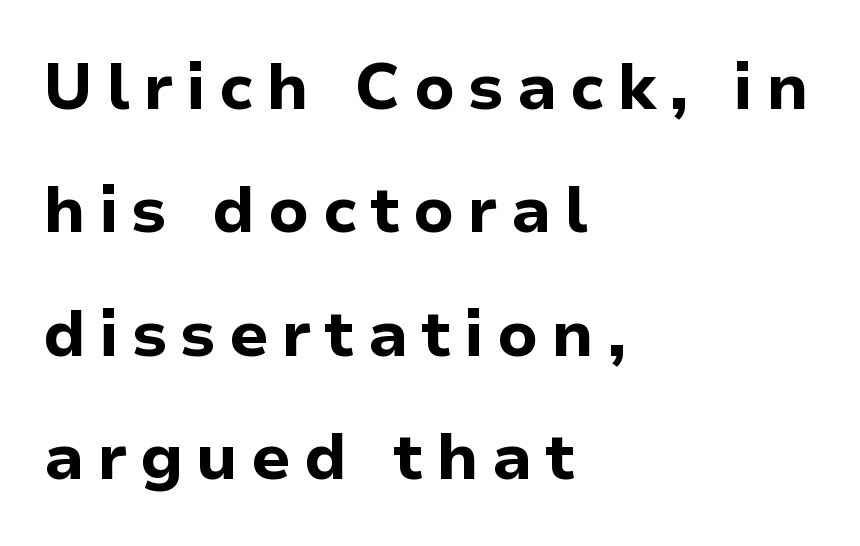
{"serif": "no", "italic": "no", "bold": "yes", "weight": "bold", "width": "normal", "stroke_contrast": "low", "x_height": "medium", "monospaced": "no", "underline": "no", "align": "left", "line_spacing": "loose", "line_spacing_ratio": 1.9, "letter_spacing": "wide", "letter_spacing_em": 0.2, "glyph_px": 65}
